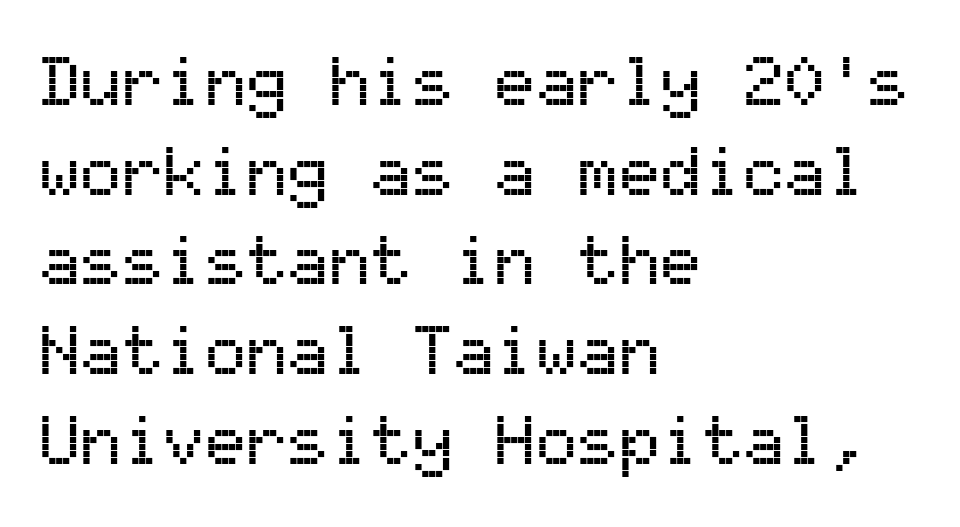
The letters sit at their default tracking, neither squeezed nor spread. Is there much room between lines? A standard amount, neither cramped nor airy. The typography opts for an upright posture over an oblique one. Serif or sans? Sans — the stroke terminals are bare.
